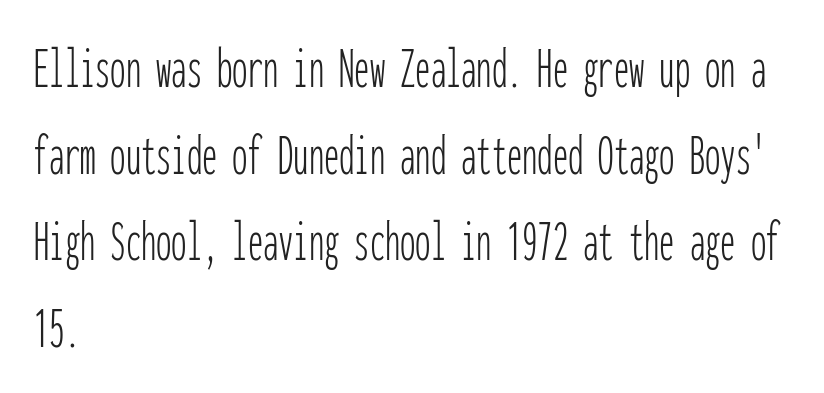
Q: Is the text bold? A: No.
Q: Is the text italic (slanted)? A: No, it is upright.
Q: Is the typeface a serif or a sans-serif typeface? A: Sans-serif.
Q: Is the text underlined? A: No.
Q: How is the paragraph aligned? A: Left-aligned.
Q: Is the spacing between letters normal or unusually wide? A: Normal.
Q: Is the spacing between lines tight, normal or loose? A: Normal.
Q: Width (condensed, normal, or wide)? A: Condensed.
Q: Stroke contrast? A: Low.
Q: x-height? A: Medium.
Q: Monospaced? A: Yes.
